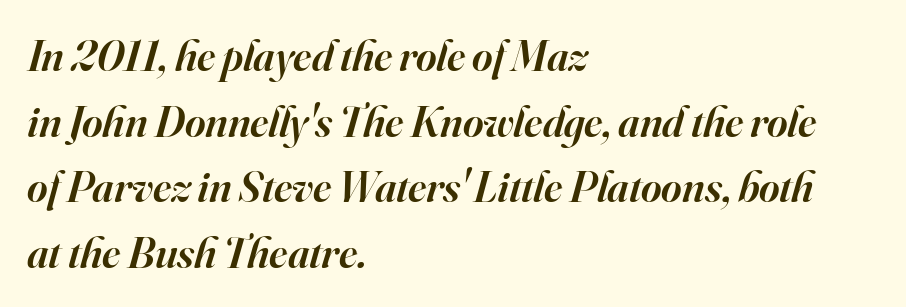
The image shows 44 px semibold serif type, italic (leaning right); set left-aligned, normal line spacing (1.49x), normal letter spacing, not underlined; high stroke contrast and a small x-height.
